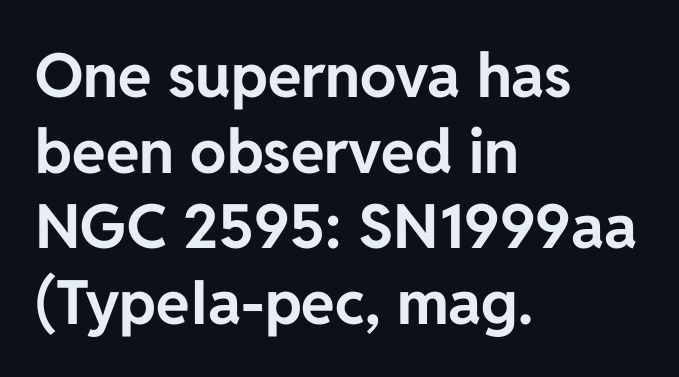
Short note: letters normally spaced. Rule under the text: the space is simply empty. The lettering stays uniformly vertical, giving the passage a roman look. Alignment: flush left. Heavy-handed strokes throughout: this text is bold.
